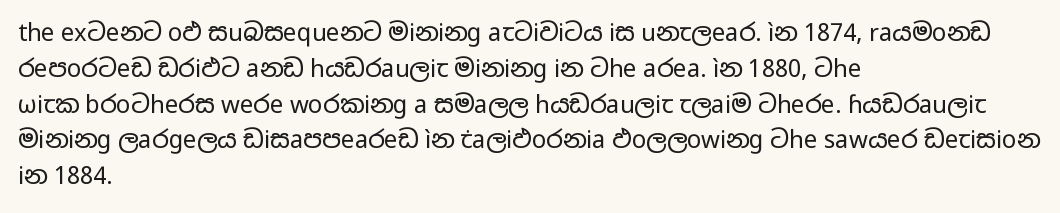
{"italic": "no", "bold": "no", "underline": "no", "align": "left", "line_spacing": "normal", "line_spacing_ratio": 1.49, "letter_spacing": "normal", "letter_spacing_em": 0.0, "glyph_px": 24}
